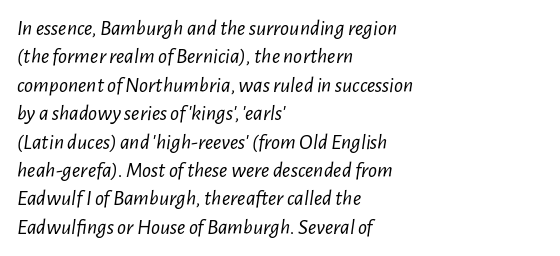
The image shows 22 px text type, italic (leaning right); set left-aligned, normal line spacing (1.29x), normal letter spacing, not underlined.
